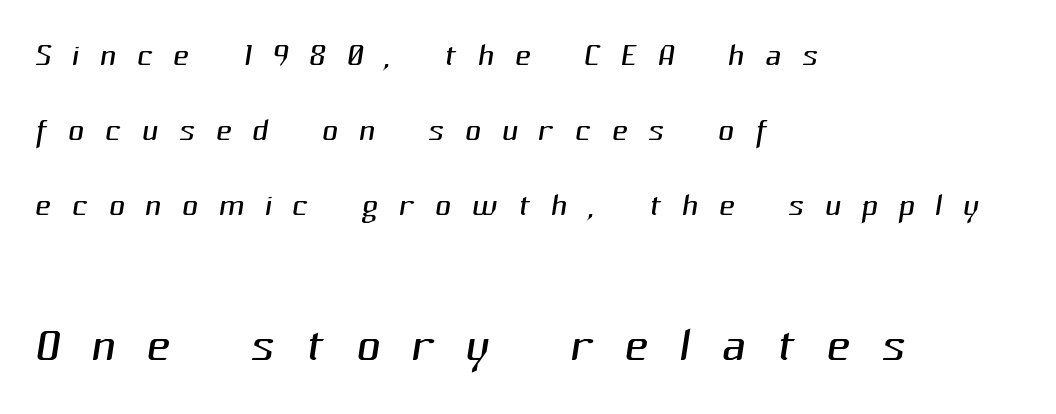
The image shows 66 px light sans-serif type; set left-aligned, line spacing 1.71x, unusually wide letter spacing (+0.47 em), not underlined; the second (bottom) block is 1.5x larger; medium stroke contrast and a medium x-height.
